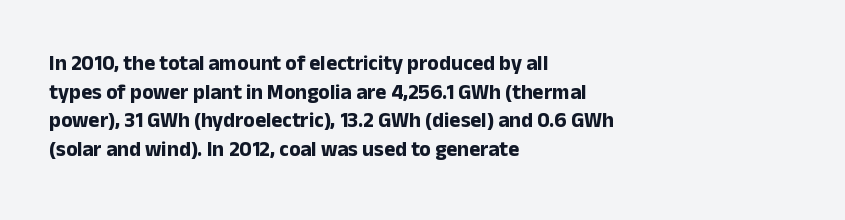
Q: Is the text bold? A: Yes.
Q: Is the text italic (slanted)? A: No, it is upright.
Q: Is the text underlined? A: No.
Q: How is the paragraph aligned? A: Left-aligned.
Q: Is the spacing between letters normal or unusually wide? A: Normal.
Q: Is the spacing between lines tight, normal or loose? A: Normal.
